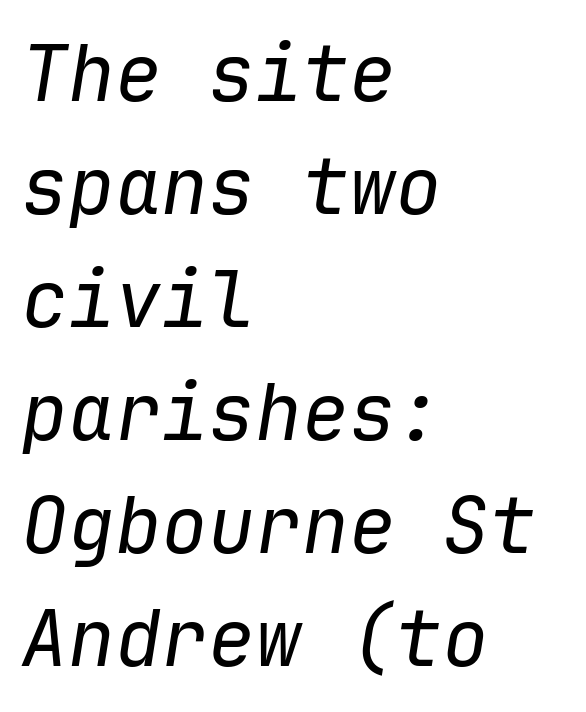
Q: Is the text bold? A: No.
Q: Is the text italic (slanted)? A: Yes, it leans right by about 9 degrees.
Q: Is the text underlined? A: No.
Q: How is the paragraph aligned? A: Left-aligned.
Q: Is the spacing between letters normal or unusually wide? A: Normal.
Q: Is the spacing between lines tight, normal or loose? A: Normal.
Q: Width (condensed, normal, or wide)? A: Normal.
Q: Stroke contrast? A: Low.
Q: x-height? A: Medium.
Q: Monospaced? A: Yes.
